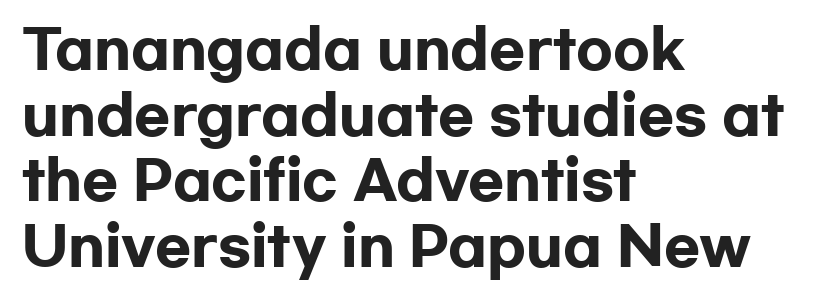
Default kerning and tracking; the words read as compact shapes. Heavy-handed strokes throughout: this text is bold. The space beneath each line is pristine and unruled. Letterform terminals end flat and unadorned throughout the passage.
